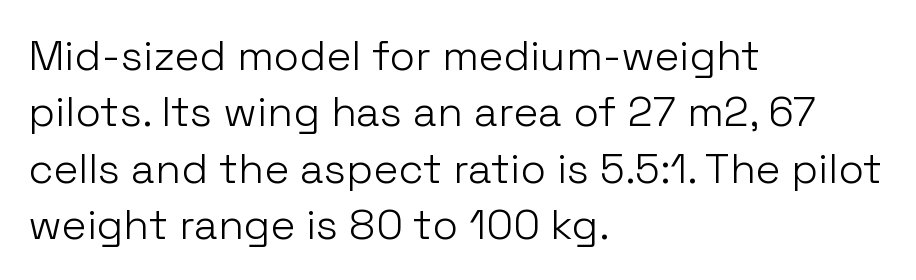
{"serif": "no", "italic": "no", "bold": "no", "weight": "light", "width": "normal", "stroke_contrast": "low", "x_height": "medium", "monospaced": "no", "underline": "no", "align": "left", "line_spacing": "normal", "line_spacing_ratio": 1.34, "letter_spacing": "normal", "letter_spacing_em": 0.0, "glyph_px": 42}
